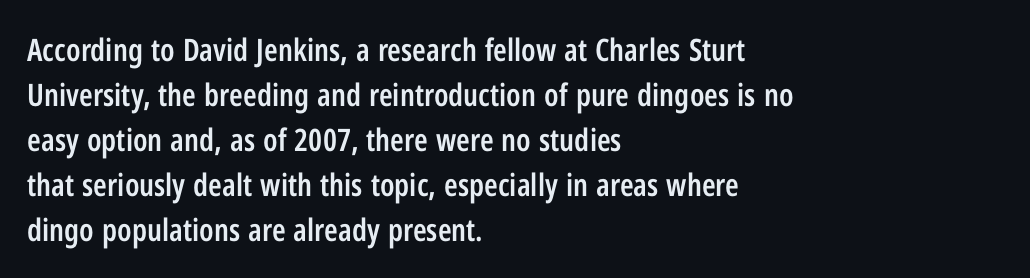
{"serif": "no", "italic": "no", "bold": "semi", "weight": "semibold", "width": "condensed", "stroke_contrast": "low", "x_height": "medium", "monospaced": "no", "underline": "no", "align": "left", "line_spacing": "normal", "line_spacing_ratio": 1.45, "letter_spacing": "normal", "letter_spacing_em": 0.0, "glyph_px": 31}
